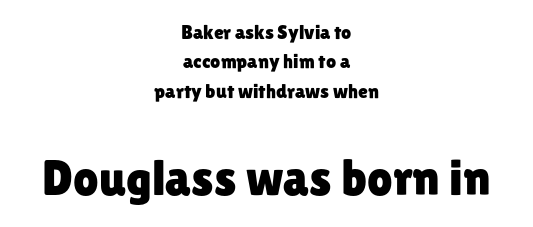
{"serif": "no", "italic": "no", "width": "normal", "stroke_contrast": "low", "x_height": "medium", "monospaced": "no", "underline": "no", "align": "center", "line_spacing": "normal", "line_spacing_ratio": 1.47, "letter_spacing": "normal", "letter_spacing_em": 0.0, "larger_block": "second", "size_ratio": 2.5, "glyph_px": 50}
